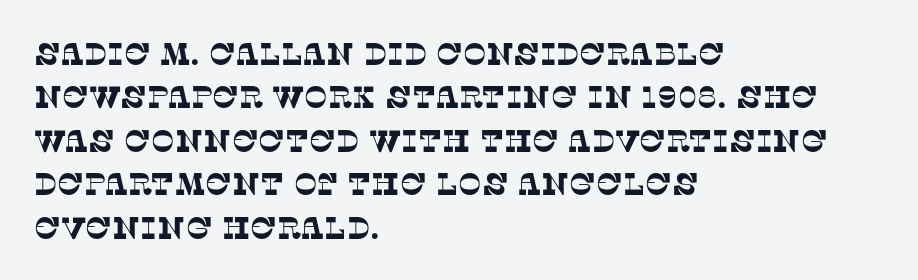
Q: Is the typeface a serif or a sans-serif typeface? A: Serif.
Q: Is the text underlined? A: No.
Q: How is the paragraph aligned? A: Left-aligned.
Q: Is the spacing between letters normal or unusually wide? A: Normal.
Q: Is the spacing between lines tight, normal or loose? A: Normal.
Q: Width (condensed, normal, or wide)? A: Normal.
Q: Stroke contrast? A: Low.
Q: x-height? A: Large.
Q: Monospaced? A: No.
